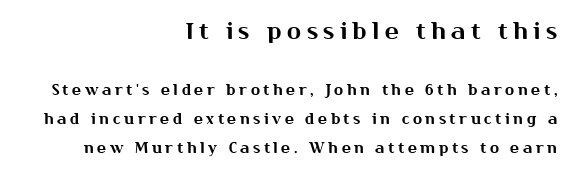
The image shows 23 px text type, upright; set right-aligned, loose line spacing (1.93x), unusually wide letter spacing (+0.24 em), not underlined; the first (top) block is 1.53x larger.
